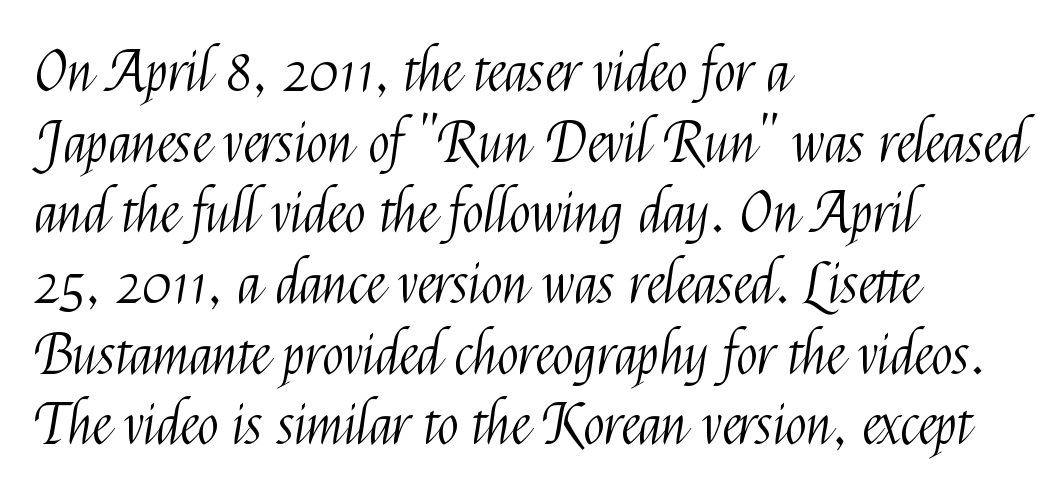
Q: Is the text bold? A: No.
Q: Is the text italic (slanted)? A: Yes.
Q: Is the typeface a serif or a sans-serif typeface? A: Sans-serif.
Q: Is the text underlined? A: No.
Q: How is the paragraph aligned? A: Left-aligned.
Q: Is the spacing between letters normal or unusually wide? A: Normal.
Q: Width (condensed, normal, or wide)? A: Condensed.
Q: Stroke contrast? A: Medium.
Q: x-height? A: Medium.
Q: Monospaced? A: No.
